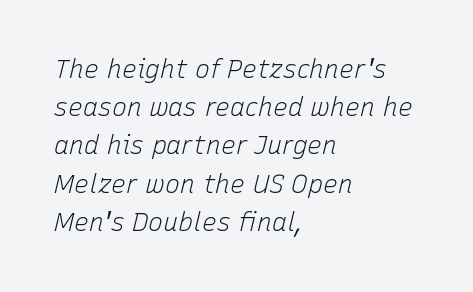
Q: Is the text bold? A: No.
Q: Is the text italic (slanted)? A: Yes, it leans right by about 15 degrees.
Q: Is the text underlined? A: No.
Q: How is the paragraph aligned? A: Left-aligned.
Q: Is the spacing between letters normal or unusually wide? A: Normal.
Q: Is the spacing between lines tight, normal or loose? A: Normal.
